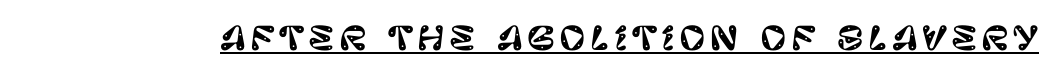
{"serif": "no", "width": "normal", "stroke_contrast": "low", "x_height": "large", "monospaced": "no", "underline": "yes", "glyph_px": 32}
